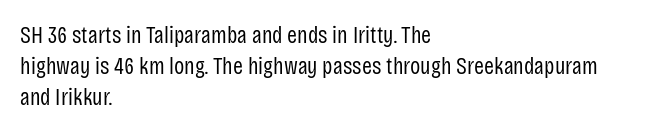
{"italic": "no", "bold": "no", "underline": "no", "align": "left", "line_spacing": "normal", "line_spacing_ratio": 1.29, "letter_spacing": "normal", "letter_spacing_em": 0.0, "glyph_px": 24}
